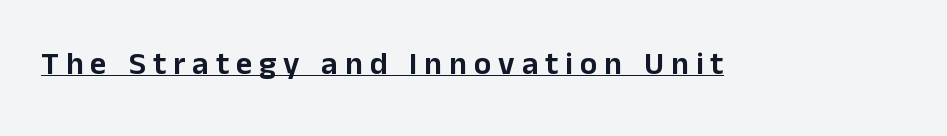
{"serif": "no", "italic": "no", "width": "normal", "stroke_contrast": "low", "x_height": "medium", "monospaced": "no", "underline": "yes", "letter_spacing": "wide", "letter_spacing_em": 0.22, "glyph_px": 32}
